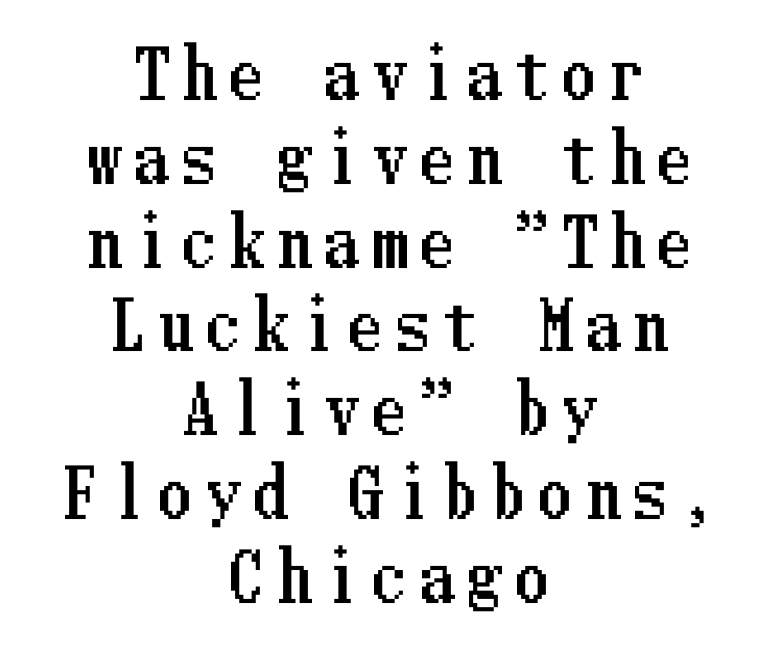
{"italic": "no", "width": "condensed", "stroke_contrast": "low", "x_height": "medium", "underline": "no", "align": "center", "line_spacing": "normal", "line_spacing_ratio": 1.27, "letter_spacing": "wide", "letter_spacing_em": 0.22, "glyph_px": 66}
